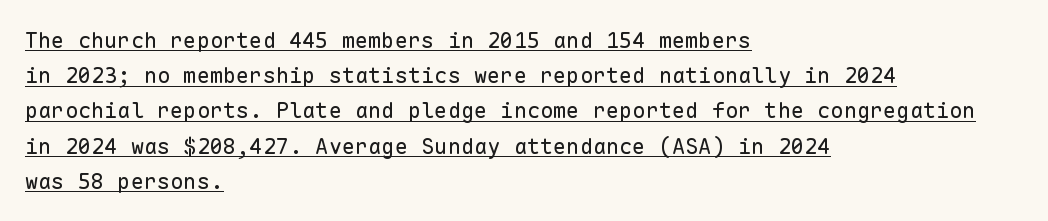
The image shows 22 px text type, upright; set left-aligned, normal line spacing (1.6x), normal letter spacing, underlined.
